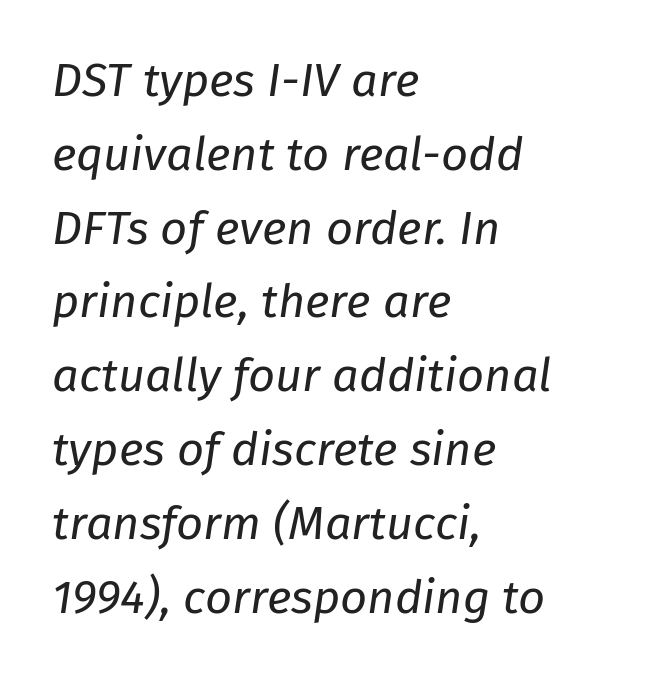
The image shows 47 px regular-weight type, italic (leaning right); set left-aligned, normal line spacing (1.57x), normal letter spacing, not underlined; low stroke contrast and a medium x-height.
